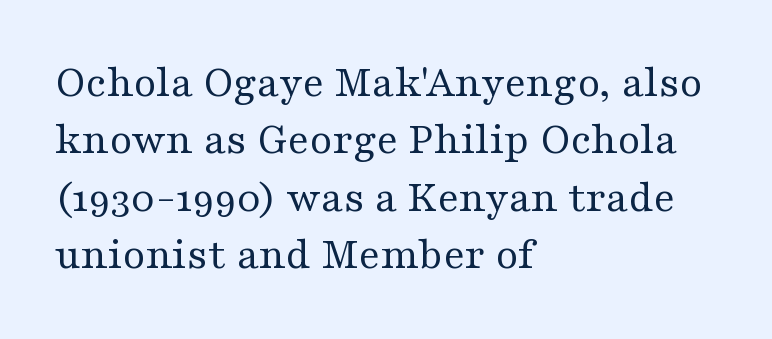
The image shows 46 px regular-weight, wide serif type, upright; set left-aligned, normal line spacing (1.25x), normal letter spacing, not underlined; medium stroke contrast and a medium x-height.
